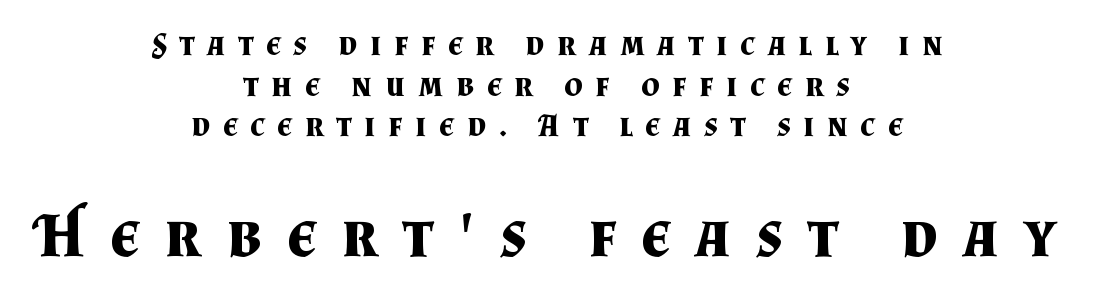
Q: Is the text bold? A: Yes.
Q: Is the text italic (slanted)? A: No, it is upright.
Q: Is the typeface a serif or a sans-serif typeface? A: Serif.
Q: Is the text underlined? A: No.
Q: How is the paragraph aligned? A: Centered.
Q: Is the spacing between letters normal or unusually wide? A: Unusually wide.
Q: Is the spacing between lines tight, normal or loose? A: Normal.
Q: Which block of text is set in a larger size, the first (top) or the second (bottom)? A: The second (bottom) one.
Q: Width (condensed, normal, or wide)? A: Normal.
Q: Stroke contrast? A: Medium.
Q: x-height? A: Small.
Q: Monospaced? A: No.
